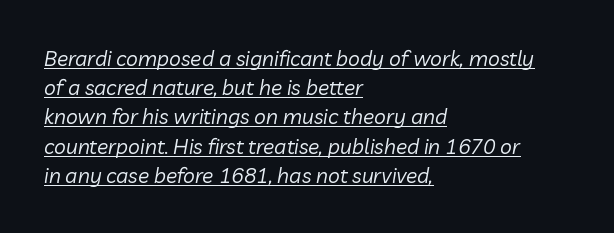
Q: Is the text bold? A: No.
Q: Is the text italic (slanted)? A: Yes, it leans right by about 10 degrees.
Q: Is the text underlined? A: Yes.
Q: How is the paragraph aligned? A: Left-aligned.
Q: Is the spacing between letters normal or unusually wide? A: Normal.
Q: Is the spacing between lines tight, normal or loose? A: Normal.
